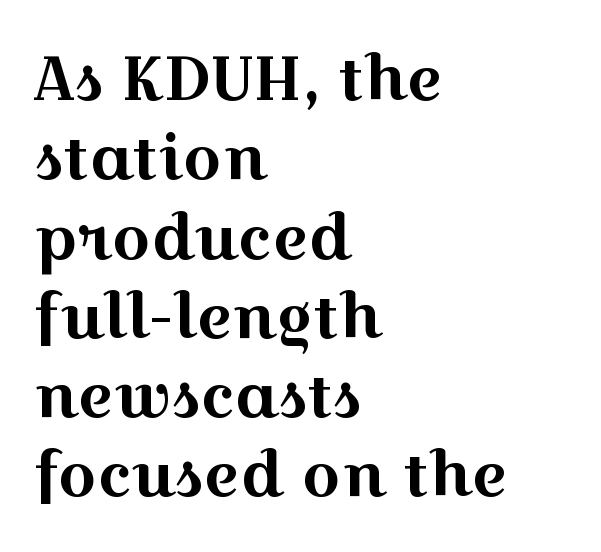
{"serif": "yes", "italic": "no", "width": "wide", "x_height": "medium", "monospaced": "no", "underline": "no", "align": "left", "line_spacing": "normal", "line_spacing_ratio": 1.3, "letter_spacing": "normal", "letter_spacing_em": 0.0, "glyph_px": 61}
